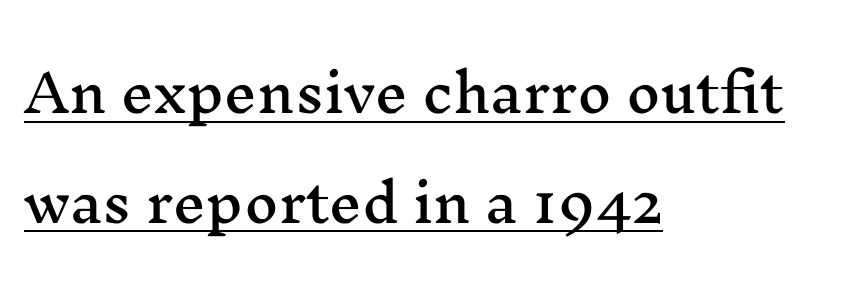
Q: Is the text italic (slanted)? A: No, it is upright.
Q: Is the typeface a serif or a sans-serif typeface? A: Serif.
Q: Is the text underlined? A: Yes.
Q: How is the paragraph aligned? A: Left-aligned.
Q: Is the spacing between letters normal or unusually wide? A: Normal.
Q: Is the spacing between lines tight, normal or loose? A: Loose.
Q: Width (condensed, normal, or wide)? A: Wide.
Q: Stroke contrast? A: Medium.
Q: x-height? A: Medium.
Q: Monospaced? A: No.
